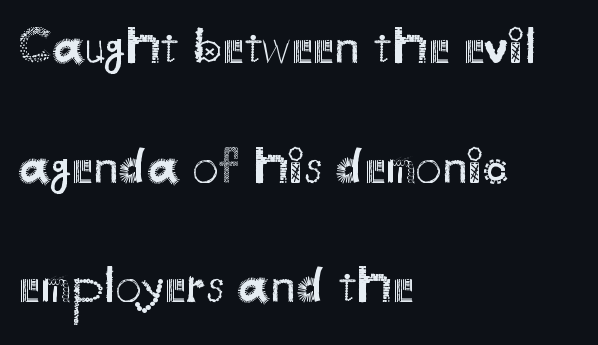
{"serif": "no", "italic": "no", "bold": "no", "weight": "regular", "width": "normal", "stroke_contrast": "medium", "x_height": "small", "monospaced": "no", "underline": "no", "align": "left", "line_spacing": "loose", "line_spacing_ratio": 2.3, "letter_spacing": "normal", "letter_spacing_em": 0.0, "glyph_px": 52}
